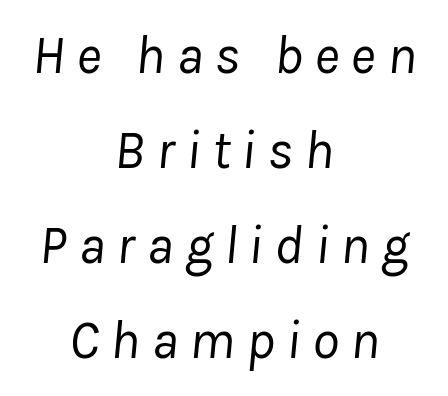
The image shows 54 px regular-weight type, italic (leaning right); set centered, line spacing 1.76x, unusually wide letter spacing (+0.21 em), not underlined; low stroke contrast and a medium x-height.
